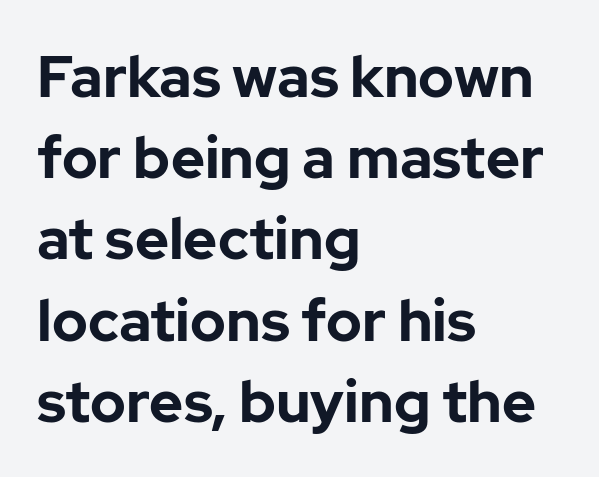
Q: Is the text bold? A: Yes.
Q: Is the text italic (slanted)? A: No, it is upright.
Q: Is the typeface a serif or a sans-serif typeface? A: Sans-serif.
Q: Is the text underlined? A: No.
Q: How is the paragraph aligned? A: Left-aligned.
Q: Is the spacing between letters normal or unusually wide? A: Normal.
Q: Is the spacing between lines tight, normal or loose? A: Normal.
Q: Width (condensed, normal, or wide)? A: Normal.
Q: Stroke contrast? A: Low.
Q: x-height? A: Medium.
Q: Monospaced? A: No.
